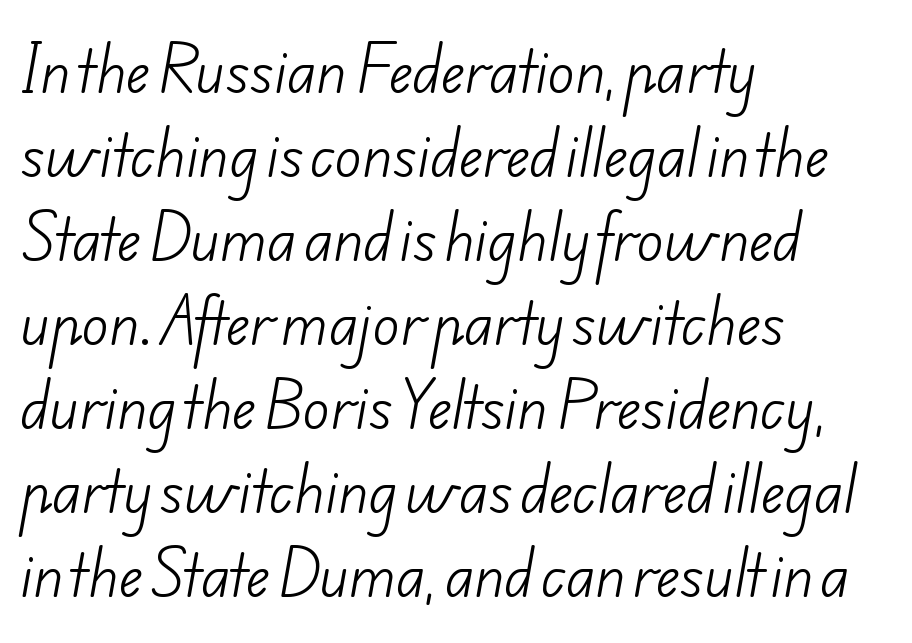
{"serif": "no", "bold": "no", "weight": "light", "width": "normal", "stroke_contrast": "low", "x_height": "small", "monospaced": "no", "underline": "no", "align": "left", "line_spacing": "normal", "line_spacing_ratio": 1.5, "letter_spacing": "normal", "letter_spacing_em": 0.0, "glyph_px": 56}
